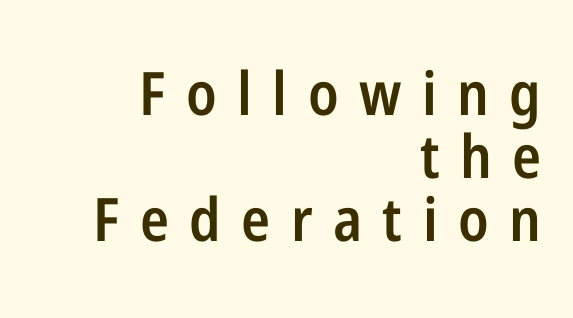
Students, this is semibold: more ink than regular, less than bold. Designer's note — italics off, roman on. This rendering employs a face without finishing strokes, i.e., a sans-serif. The letters advance in unequal steps, a hallmark of proportional type. Leading is clearly below the norm, producing a dense column.
